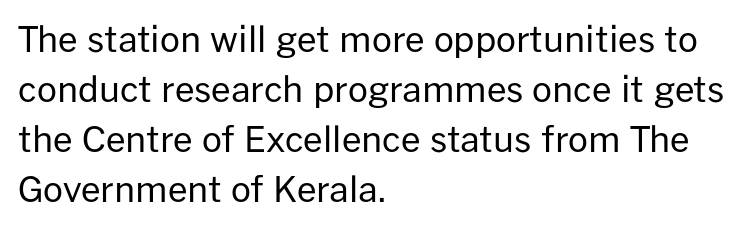
The image shows 35 px regular-weight sans-serif type, upright; set left-aligned, normal line spacing (1.43x), normal letter spacing, not underlined; low stroke contrast and a medium x-height.
